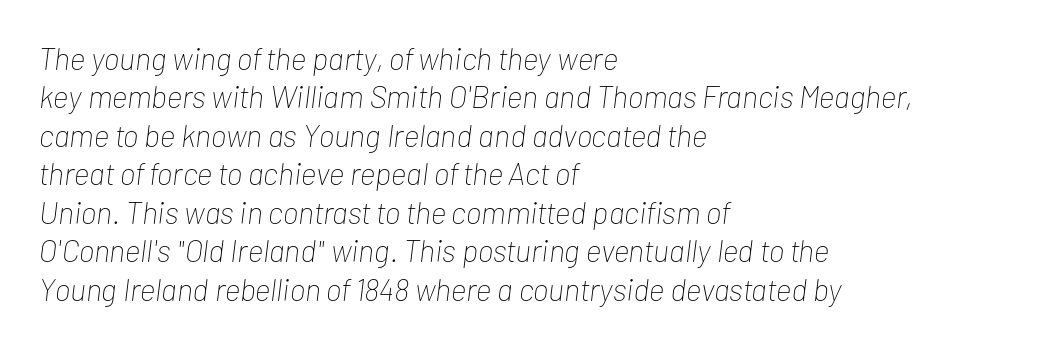
Nothing unusual about the tracking: characters are spaced as the font intends. There's an unmistakable incline to the writing here. Anything drawn beneath the words? Only blank space. The rag falls on the right side of this text block. The font sits on the lighter half of the weight spectrum, regular included.
